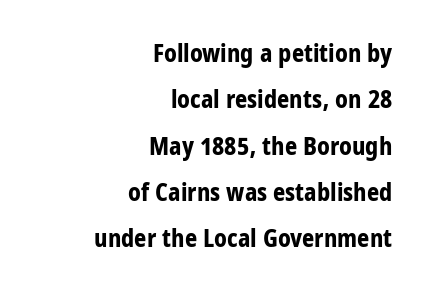
Q: Is the text bold? A: Yes.
Q: Is the text italic (slanted)? A: No, it is upright.
Q: Is the text underlined? A: No.
Q: How is the paragraph aligned? A: Right-aligned.
Q: Is the spacing between letters normal or unusually wide? A: Normal.
Q: Is the spacing between lines tight, normal or loose? A: Loose.
